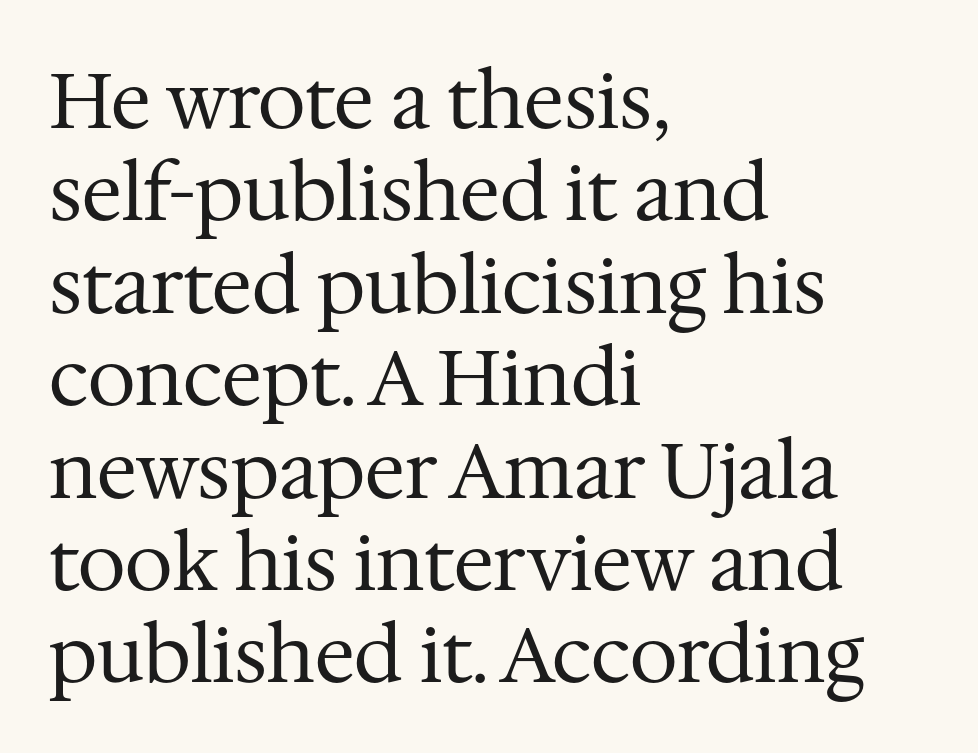
Q: Is the text bold? A: No.
Q: Is the text italic (slanted)? A: No, it is upright.
Q: Is the typeface a serif or a sans-serif typeface? A: Serif.
Q: Is the text underlined? A: No.
Q: How is the paragraph aligned? A: Left-aligned.
Q: Is the spacing between letters normal or unusually wide? A: Normal.
Q: Width (condensed, normal, or wide)? A: Normal.
Q: Stroke contrast? A: Medium.
Q: x-height? A: Medium.
Q: Monospaced? A: No.
